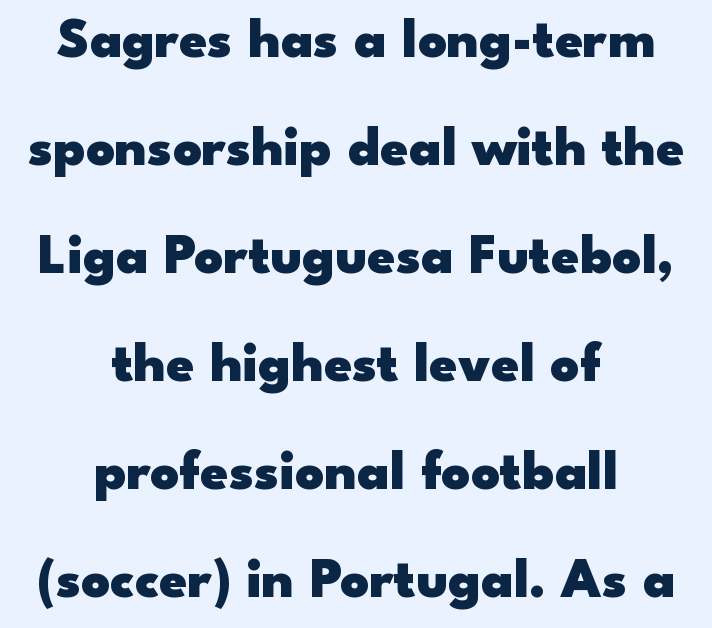
The image shows 56 px heavy, wide sans-serif type, upright; set centered, loose line spacing (1.93x), normal letter spacing, not underlined; low stroke contrast and a small x-height.
